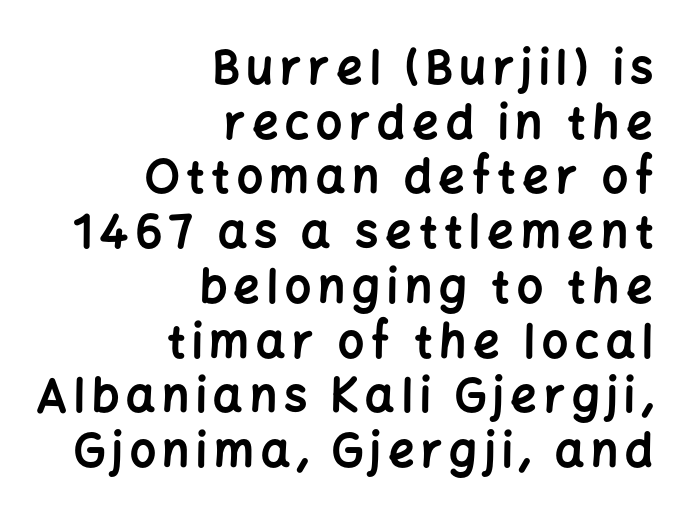
The image shows 46 px bold sans-serif type, upright; set right-aligned, line spacing 1.19x, not underlined; low stroke contrast and a medium x-height.
